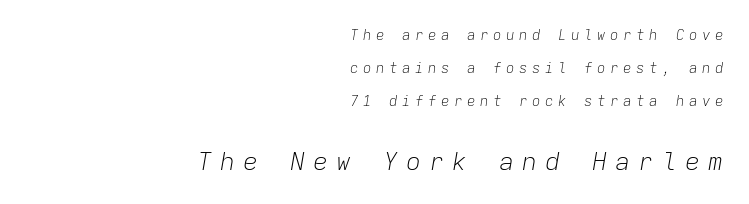
{"italic": "yes", "lean": "right", "slant_degrees": 9, "bold": "no", "underline": "no", "align": "right", "line_spacing": "loose", "line_spacing_ratio": 2.35, "letter_spacing": "wide", "letter_spacing_em": 0.33, "larger_block": "second", "size_ratio": 1.79, "glyph_px": 25}
